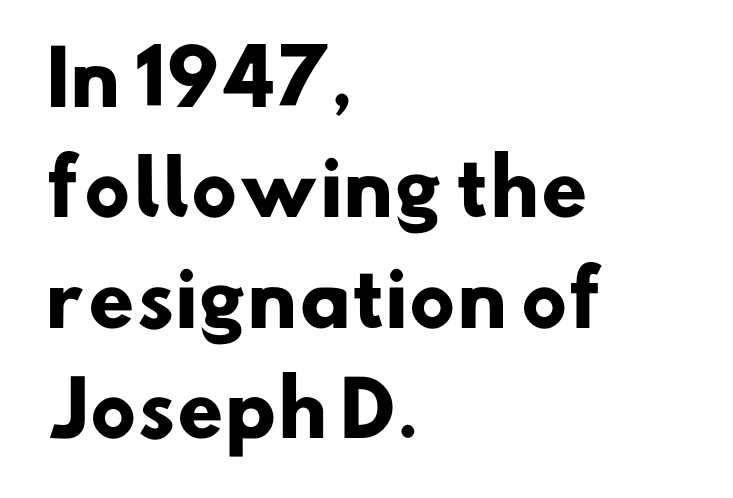
{"serif": "no", "bold": "yes", "weight": "heavy", "width": "normal", "stroke_contrast": "low", "x_height": "small", "monospaced": "no", "underline": "no", "align": "left", "line_spacing": "normal", "line_spacing_ratio": 1.49, "letter_spacing": "normal", "letter_spacing_em": 0.0, "glyph_px": 74}
